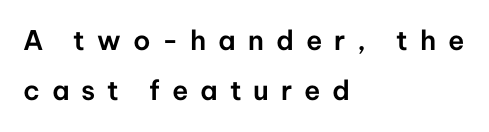
{"italic": "no", "underline": "no", "align": "left", "line_spacing_ratio": 1.87, "letter_spacing": "wide", "letter_spacing_em": 0.44, "glyph_px": 27}
